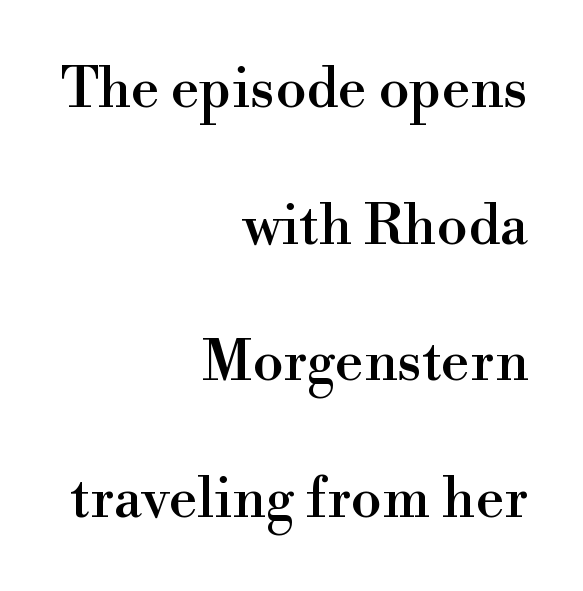
{"serif": "yes", "italic": "no", "width": "normal", "x_height": "small", "monospaced": "no", "underline": "no", "align": "right", "line_spacing": "loose", "line_spacing_ratio": 2.44, "letter_spacing": "normal", "letter_spacing_em": 0.0, "glyph_px": 56}
